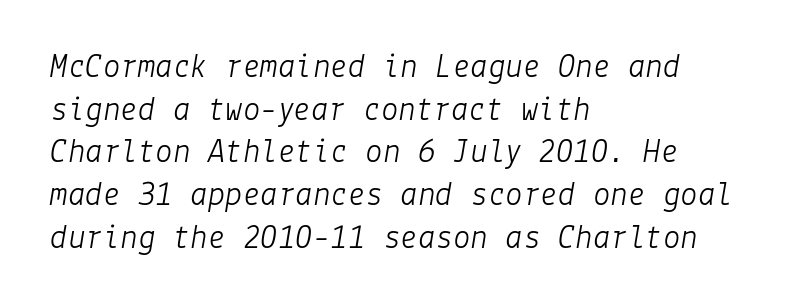
Q: Is the text bold? A: No.
Q: Is the text italic (slanted)? A: Yes, it leans right by about 9 degrees.
Q: Is the text underlined? A: No.
Q: How is the paragraph aligned? A: Left-aligned.
Q: Is the spacing between letters normal or unusually wide? A: Normal.
Q: Width (condensed, normal, or wide)? A: Normal.
Q: Stroke contrast? A: Low.
Q: x-height? A: Medium.
